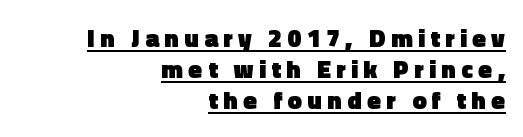
Horizontally, the lines are justified to the trailing edge only. Set as a true bold cut, around the 700 mark. Underlining? Definitely there. The letters stand straight up with perfectly vertical stems. Display-style spreading of the glyphs; the letterfit is very open.
